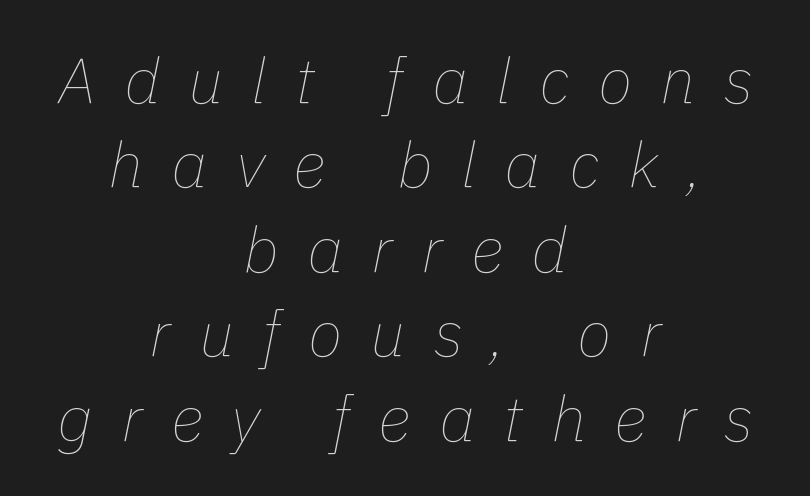
The face used here is rendered with a markedly widened letterfit. Honestly, the row spacing looks completely unremarkable. You could not count columns in this text — the font is proportionally spaced. Rule under the text: the space is simply empty. Each line is balanced around a shared central axis.
